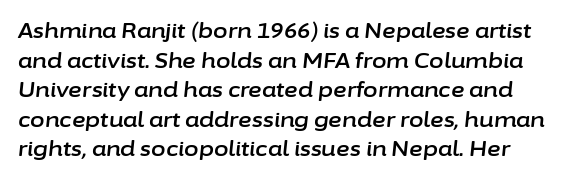
Q: Is the text italic (slanted)? A: Yes, it leans right by about 6 degrees.
Q: Is the text underlined? A: No.
Q: Is the spacing between letters normal or unusually wide? A: Normal.
Q: Is the spacing between lines tight, normal or loose? A: Normal.
